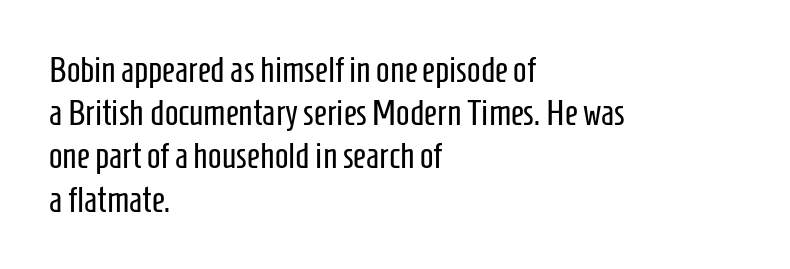
The image shows 36 px regular-weight, condensed sans-serif type, upright; set left-aligned, line spacing 1.2x, normal letter spacing, not underlined; low stroke contrast and a medium x-height.
